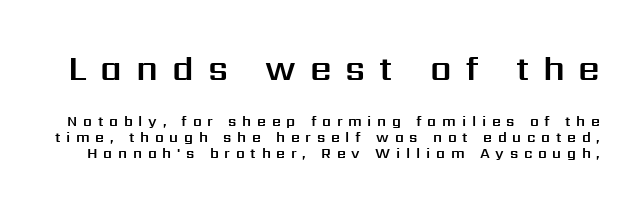
{"serif": "no", "italic": "no", "width": "normal", "stroke_contrast": "medium", "x_height": "medium", "monospaced": "no", "underline": "no", "line_spacing_ratio": 1.16, "letter_spacing": "wide", "letter_spacing_em": 0.41, "larger_block": "first", "size_ratio": 2.43, "glyph_px": 34}
